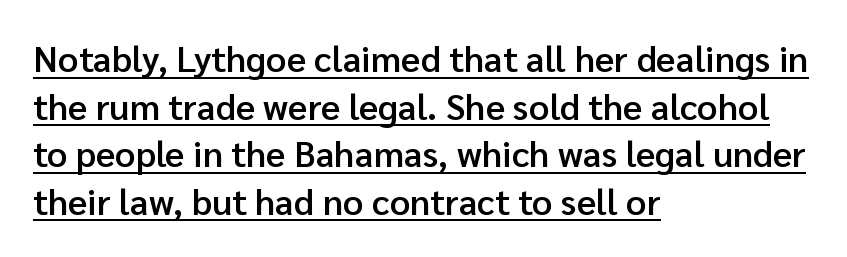
Q: Is the text bold? A: Semi-bold.
Q: Is the text italic (slanted)? A: No, it is upright.
Q: Is the typeface a serif or a sans-serif typeface? A: Sans-serif.
Q: Is the text underlined? A: Yes.
Q: How is the paragraph aligned? A: Left-aligned.
Q: Is the spacing between letters normal or unusually wide? A: Normal.
Q: Is the spacing between lines tight, normal or loose? A: Normal.
Q: Width (condensed, normal, or wide)? A: Normal.
Q: Stroke contrast? A: Low.
Q: x-height? A: Medium.
Q: Monospaced? A: No.
